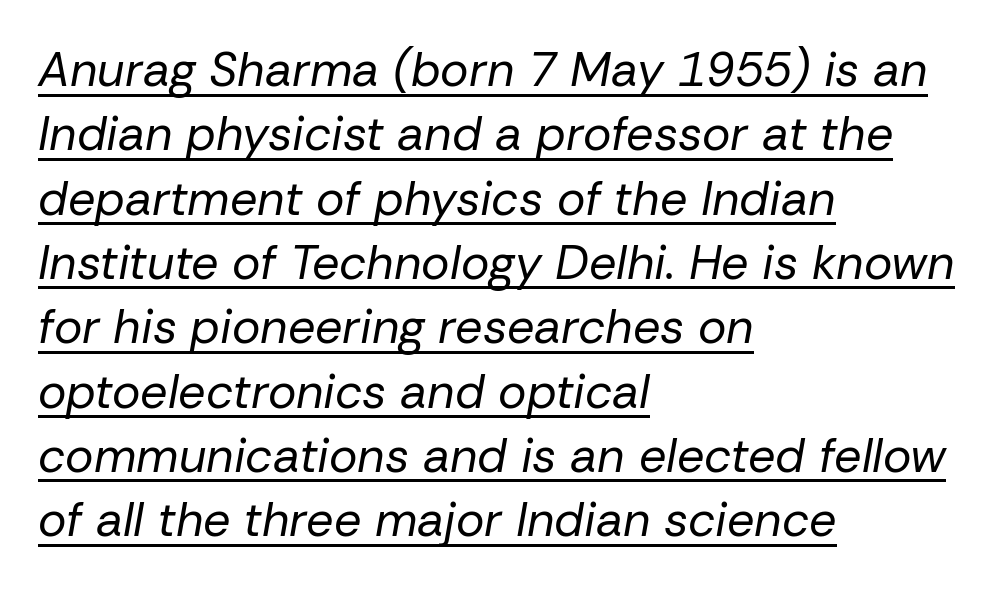
The image shows 48 px regular-weight type, italic (leaning right); set left-aligned, normal line spacing (1.34x), normal letter spacing, underlined; low stroke contrast and a medium x-height.
